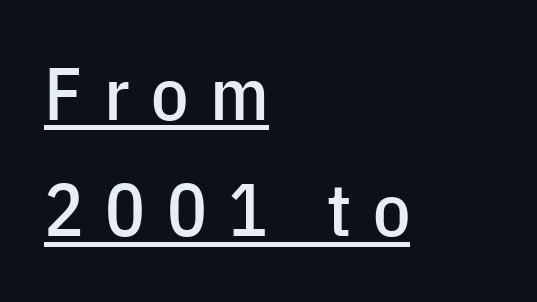
The image shows 74 px condensed sans-serif type, upright; set left-aligned, normal line spacing (1.57x), unusually wide letter spacing (+0.29 em), underlined; low stroke contrast and a medium x-height.
